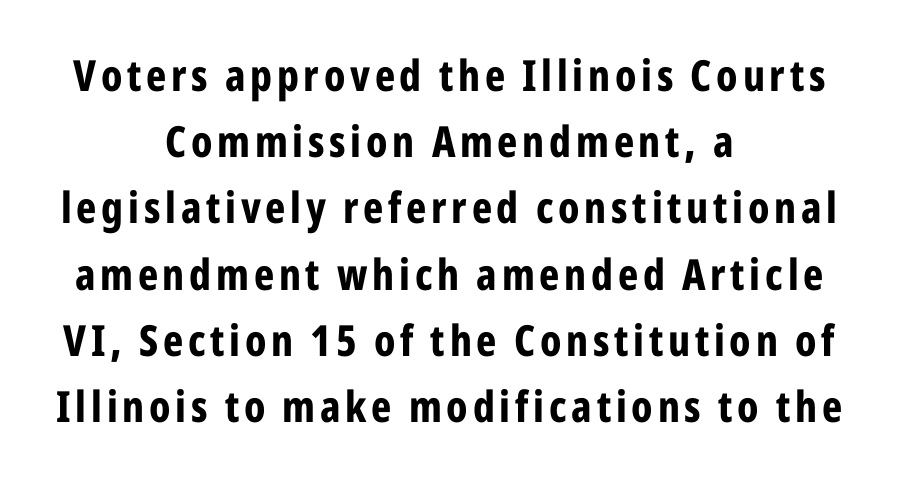
Q: Is the text bold? A: Yes.
Q: Is the text italic (slanted)? A: No, it is upright.
Q: Is the typeface a serif or a sans-serif typeface? A: Sans-serif.
Q: Is the text underlined? A: No.
Q: How is the paragraph aligned? A: Centered.
Q: Is the spacing between lines tight, normal or loose? A: Normal.
Q: Width (condensed, normal, or wide)? A: Condensed.
Q: Stroke contrast? A: Low.
Q: x-height? A: Medium.
Q: Monospaced? A: No.
